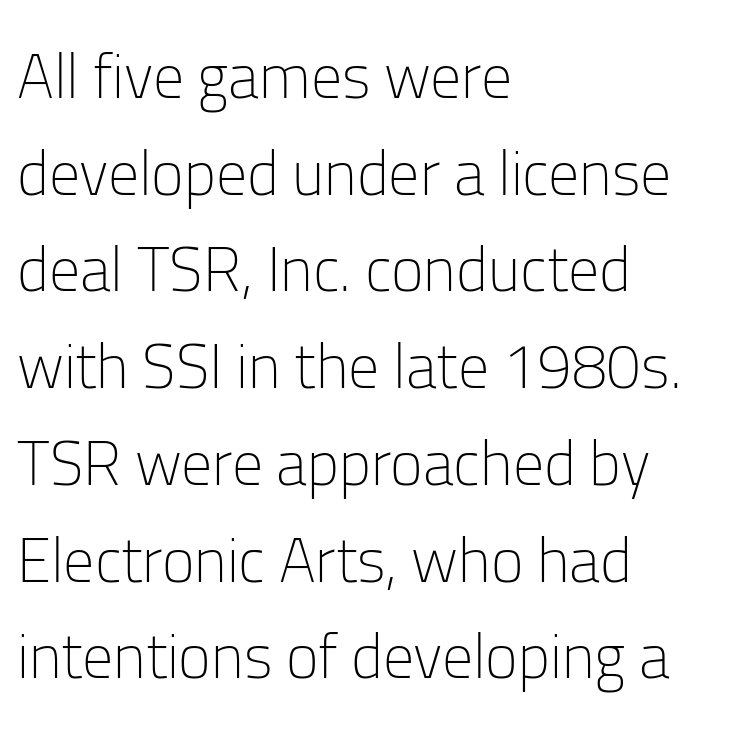
Q: Is the text bold? A: No.
Q: Is the text italic (slanted)? A: No, it is upright.
Q: Is the typeface a serif or a sans-serif typeface? A: Sans-serif.
Q: Is the text underlined? A: No.
Q: How is the paragraph aligned? A: Left-aligned.
Q: Is the spacing between letters normal or unusually wide? A: Normal.
Q: Is the spacing between lines tight, normal or loose? A: Normal.
Q: Width (condensed, normal, or wide)? A: Normal.
Q: Stroke contrast? A: Low.
Q: x-height? A: Medium.
Q: Monospaced? A: No.
